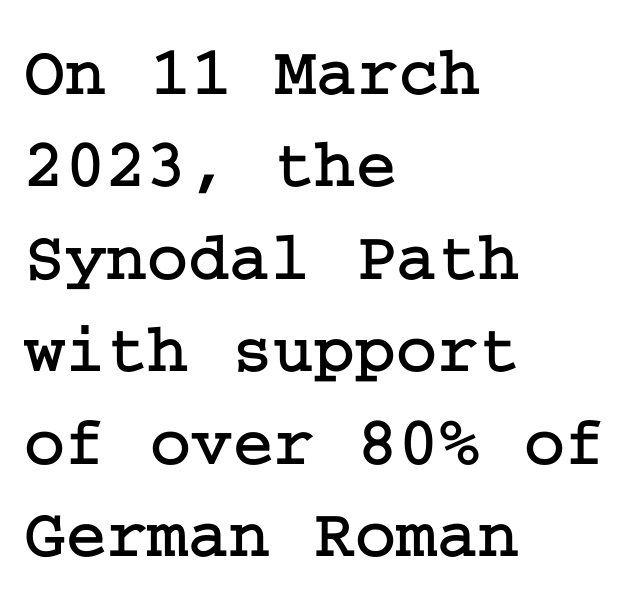
{"serif": "yes", "italic": "no", "width": "normal", "stroke_contrast": "low", "x_height": "medium", "underline": "no", "align": "left", "line_spacing": "normal", "line_spacing_ratio": 1.32, "letter_spacing": "normal", "letter_spacing_em": 0.0, "glyph_px": 70}
